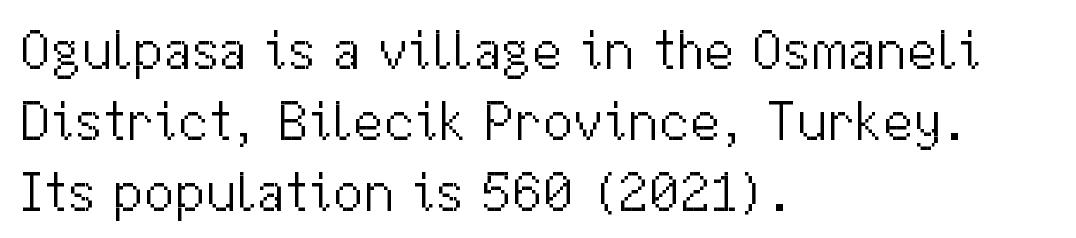
Q: Is the text bold? A: No.
Q: Is the text italic (slanted)? A: No, it is upright.
Q: Is the typeface a serif or a sans-serif typeface? A: Sans-serif.
Q: Is the text underlined? A: No.
Q: How is the paragraph aligned? A: Left-aligned.
Q: Is the spacing between letters normal or unusually wide? A: Normal.
Q: Is the spacing between lines tight, normal or loose? A: Normal.
Q: Width (condensed, normal, or wide)? A: Normal.
Q: Stroke contrast? A: Medium.
Q: x-height? A: Medium.
Q: Monospaced? A: No.
